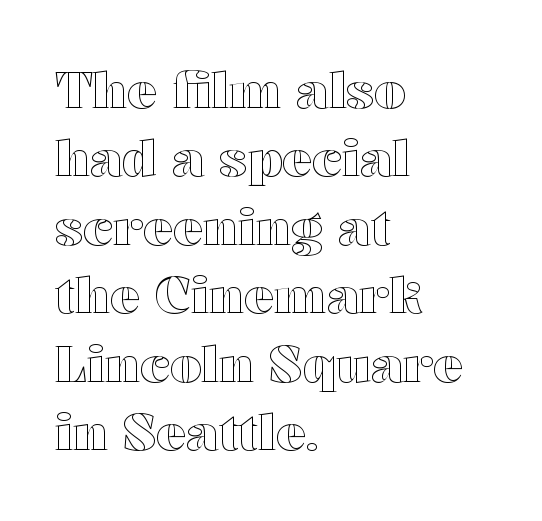
{"italic": "no", "width": "wide", "x_height": "medium", "monospaced": "no", "underline": "no", "align": "left", "line_spacing": "normal", "line_spacing_ratio": 1.37, "letter_spacing": "normal", "letter_spacing_em": 0.0, "glyph_px": 50}
